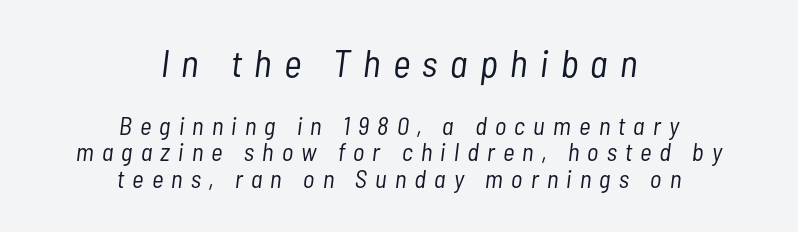
{"italic": "yes", "lean": "right", "slant_degrees": 7, "bold": "no", "weight": "light", "width": "condensed", "stroke_contrast": "low", "x_height": "medium", "monospaced": "no", "underline": "no", "align": "center", "line_spacing": "tight", "line_spacing_ratio": 1.06, "letter_spacing": "wide", "letter_spacing_em": 0.33, "larger_block": "first", "size_ratio": 1.52, "glyph_px": 38}
